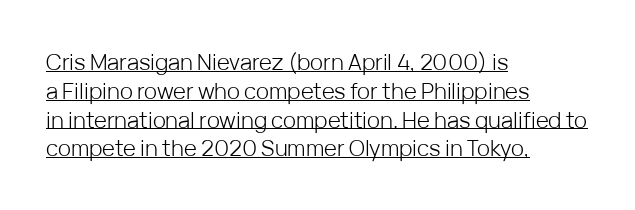
The image shows 22 px text type, upright; set left-aligned, normal line spacing (1.31x), normal letter spacing, underlined.
